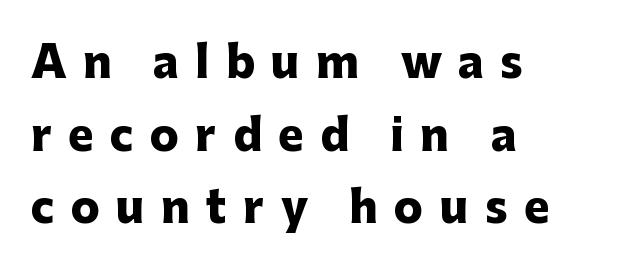
Unlike a traditional serif, this face leaves its strokes unadorned. The rows are spaced the way most documents space them. Each letter keeps its own natural width here, so spacing adapts to shape. Weight check: bold — yes, fully. If you drew a ruler down the left edge, every line would touch it. Every stem runs plumb, perpendicular to the baseline.
